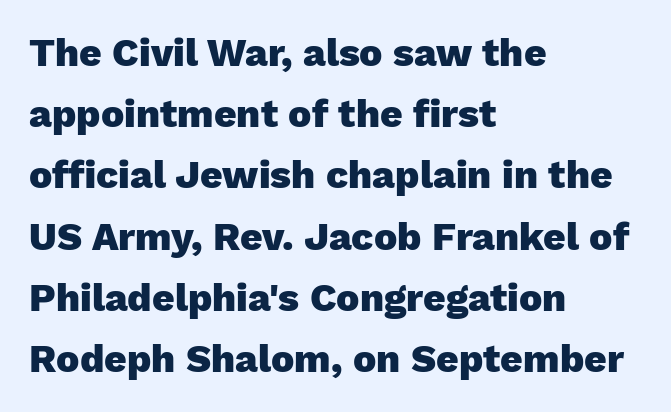
The image shows 39 px heavy sans-serif type, upright; set left-aligned, normal line spacing (1.57x), normal letter spacing, not underlined; low stroke contrast and a medium x-height.
